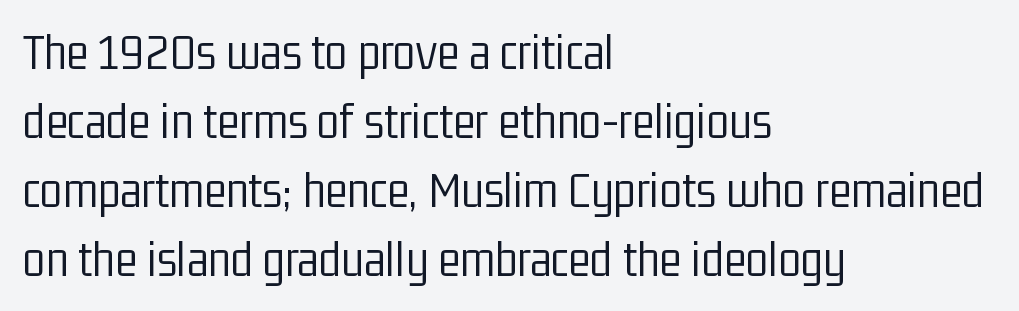
Q: Is the text bold? A: No.
Q: Is the text italic (slanted)? A: No, it is upright.
Q: Is the typeface a serif or a sans-serif typeface? A: Sans-serif.
Q: Is the text underlined? A: No.
Q: How is the paragraph aligned? A: Left-aligned.
Q: Is the spacing between letters normal or unusually wide? A: Normal.
Q: Is the spacing between lines tight, normal or loose? A: Normal.
Q: Width (condensed, normal, or wide)? A: Condensed.
Q: Stroke contrast? A: Low.
Q: x-height? A: Medium.
Q: Monospaced? A: No.
